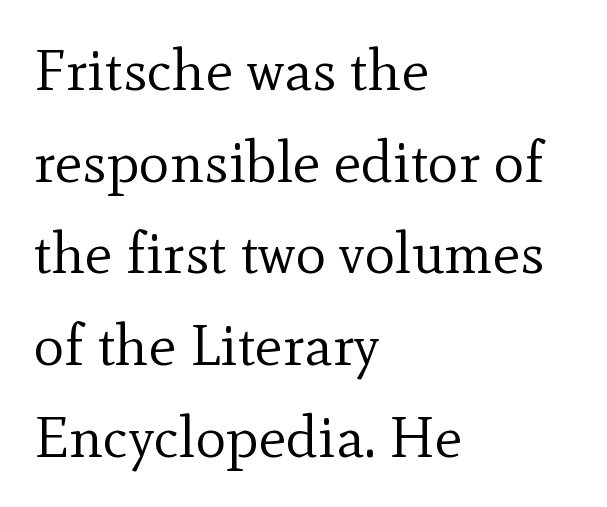
Q: Is the text bold? A: No.
Q: Is the text italic (slanted)? A: No, it is upright.
Q: Is the typeface a serif or a sans-serif typeface? A: Serif.
Q: Is the text underlined? A: No.
Q: How is the paragraph aligned? A: Left-aligned.
Q: Is the spacing between letters normal or unusually wide? A: Normal.
Q: Is the spacing between lines tight, normal or loose? A: Normal.
Q: Width (condensed, normal, or wide)? A: Normal.
Q: x-height? A: Small.
Q: Monospaced? A: No.
